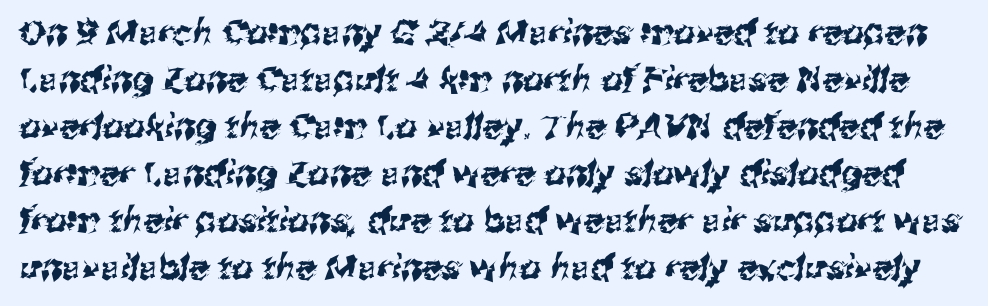
{"serif": "no", "width": "normal", "stroke_contrast": "medium", "x_height": "medium", "monospaced": "no", "underline": "no", "line_spacing": "normal", "line_spacing_ratio": 1.38, "letter_spacing": "normal", "letter_spacing_em": 0.0, "glyph_px": 34}
